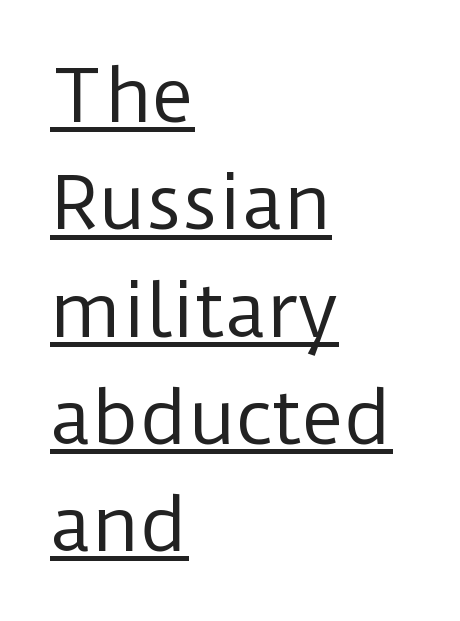
Does a line run under the words? Yes, clearly. The designer left line spacing at the default. Proportional: the letters do not fall into vertical columns. Each letter's strokes conclude bluntly, with no projecting serifs.
